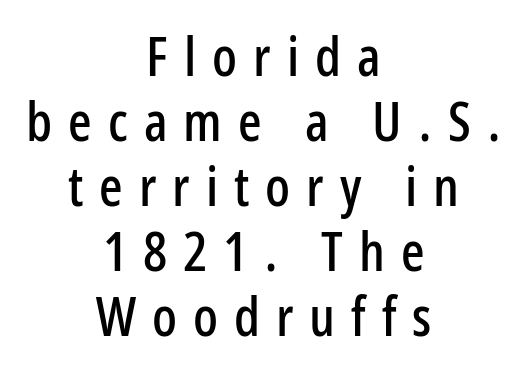
Q: Is the text italic (slanted)? A: No, it is upright.
Q: Is the typeface a serif or a sans-serif typeface? A: Sans-serif.
Q: Is the text underlined? A: No.
Q: How is the paragraph aligned? A: Centered.
Q: Is the spacing between letters normal or unusually wide? A: Unusually wide.
Q: Width (condensed, normal, or wide)? A: Condensed.
Q: Stroke contrast? A: Low.
Q: x-height? A: Medium.
Q: Monospaced? A: No.
